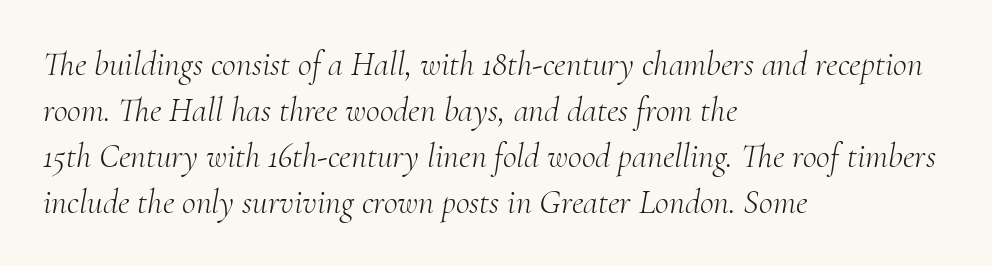
{"serif": "yes", "italic": "yes", "lean": "right", "slant_degrees": 10, "bold": "no", "weight": "light", "width": "normal", "stroke_contrast": "medium", "x_height": "small", "monospaced": "no", "underline": "no", "align": "left", "line_spacing": "normal", "line_spacing_ratio": 1.35, "letter_spacing": "normal", "letter_spacing_em": 0.0, "glyph_px": 34}
